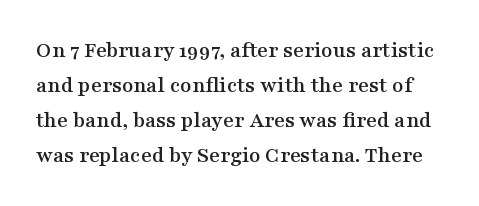
The image shows 23 px text type, upright; set normal line spacing (1.52x), normal letter spacing, not underlined.
